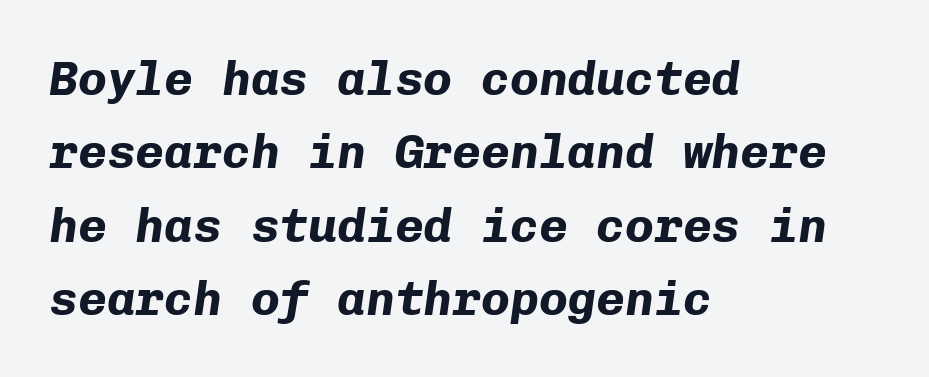
The image shows 48 px bold type, italic (leaning right), monospaced; set left-aligned, normal line spacing (1.53x), normal letter spacing, not underlined; low stroke contrast and a medium x-height.
